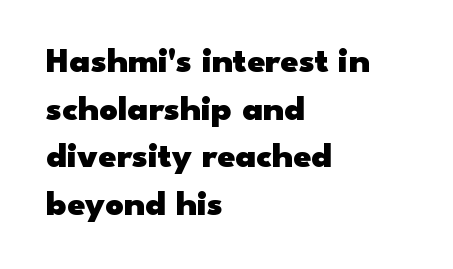
{"serif": "no", "italic": "no", "bold": "yes", "weight": "heavy", "width": "wide", "stroke_contrast": "low", "x_height": "small", "monospaced": "no", "underline": "no", "align": "left", "line_spacing": "normal", "line_spacing_ratio": 1.32, "letter_spacing": "normal", "letter_spacing_em": 0.0, "glyph_px": 36}
